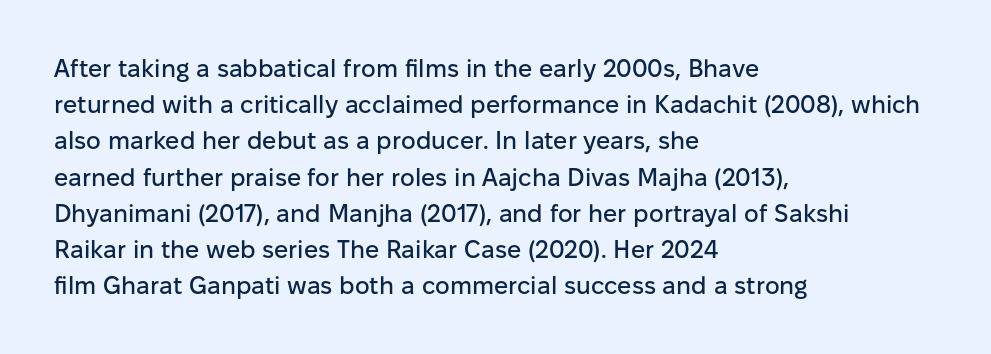
This sample keeps an unexceptional amount of space between lines. Characters follow at the spacing the type designer built in. Leftover space on each line is placed entirely after the last word. Nobody drew a line under any word here. The font's upright variant was chosen for this text.
